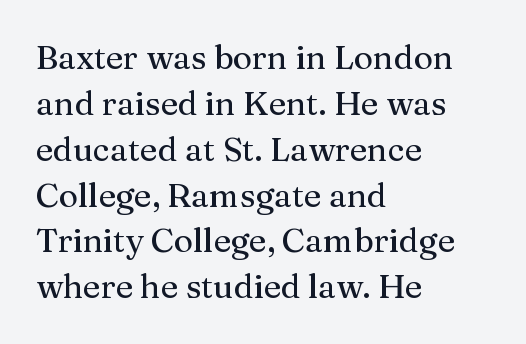
Q: Is the text italic (slanted)? A: No, it is upright.
Q: Is the typeface a serif or a sans-serif typeface? A: Serif.
Q: Is the text underlined? A: No.
Q: How is the paragraph aligned? A: Left-aligned.
Q: Is the spacing between letters normal or unusually wide? A: Normal.
Q: Is the spacing between lines tight, normal or loose? A: Normal.
Q: Width (condensed, normal, or wide)? A: Normal.
Q: Stroke contrast? A: Medium.
Q: x-height? A: Medium.
Q: Monospaced? A: No.
